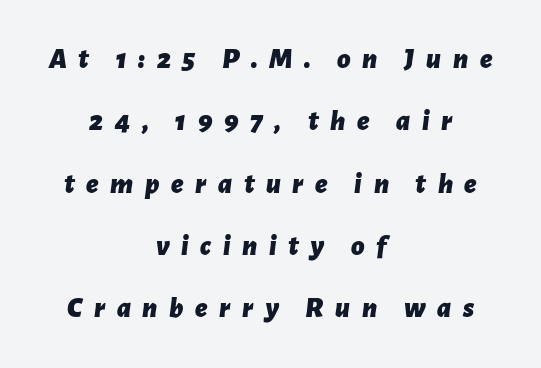
Q: Is the text bold? A: Yes.
Q: Is the text italic (slanted)? A: Yes, it leans right by about 7 degrees.
Q: Is the text underlined? A: No.
Q: How is the paragraph aligned? A: Centered.
Q: Is the spacing between letters normal or unusually wide? A: Unusually wide.
Q: Is the spacing between lines tight, normal or loose? A: Loose.
Q: Width (condensed, normal, or wide)? A: Normal.
Q: Stroke contrast? A: Low.
Q: x-height? A: Medium.
Q: Monospaced? A: No.
